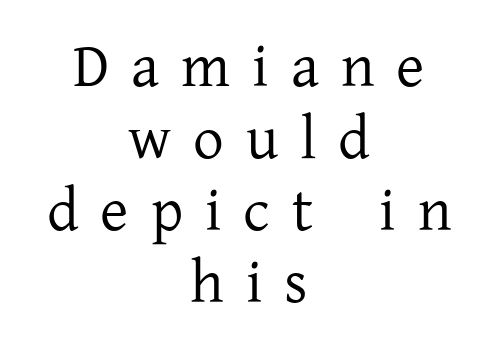
{"serif": "yes", "italic": "no", "bold": "no", "weight": "regular", "width": "normal", "stroke_contrast": "low", "x_height": "medium", "monospaced": "no", "underline": "no", "align": "center", "line_spacing_ratio": 1.18, "letter_spacing": "wide", "letter_spacing_em": 0.36, "glyph_px": 61}
